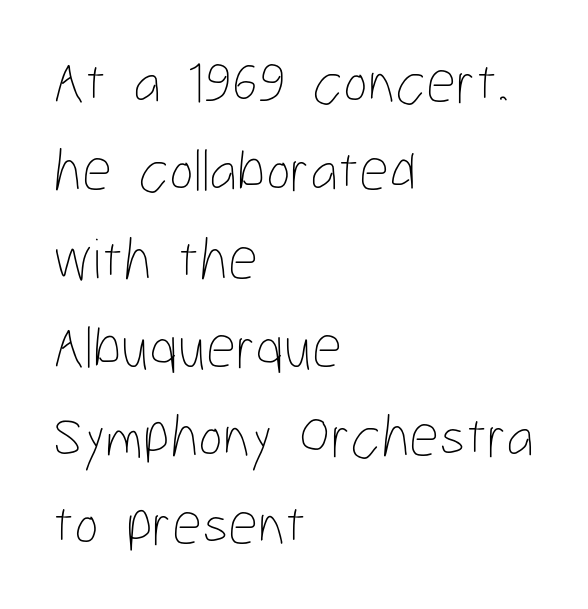
The image shows 59 px thin, condensed type, upright; set left-aligned, normal line spacing (1.5x), normal letter spacing, not underlined; low stroke contrast and a medium x-height.
